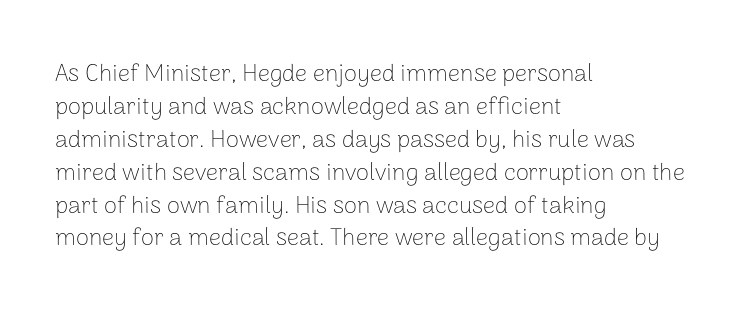
{"italic": "no", "bold": "no", "underline": "no", "align": "left", "line_spacing": "normal", "line_spacing_ratio": 1.37, "letter_spacing": "normal", "letter_spacing_em": 0.0, "glyph_px": 24}
